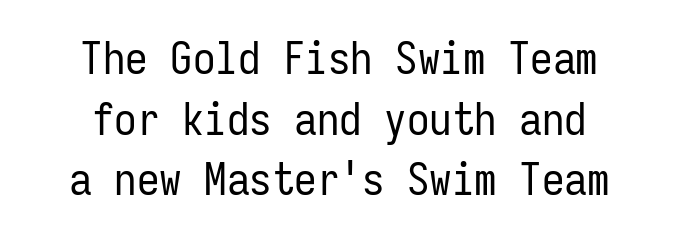
The image shows 45 px regular-weight, condensed sans-serif type, upright, monospaced; set centered, normal line spacing (1.35x), normal letter spacing, not underlined; low stroke contrast and a medium x-height.
